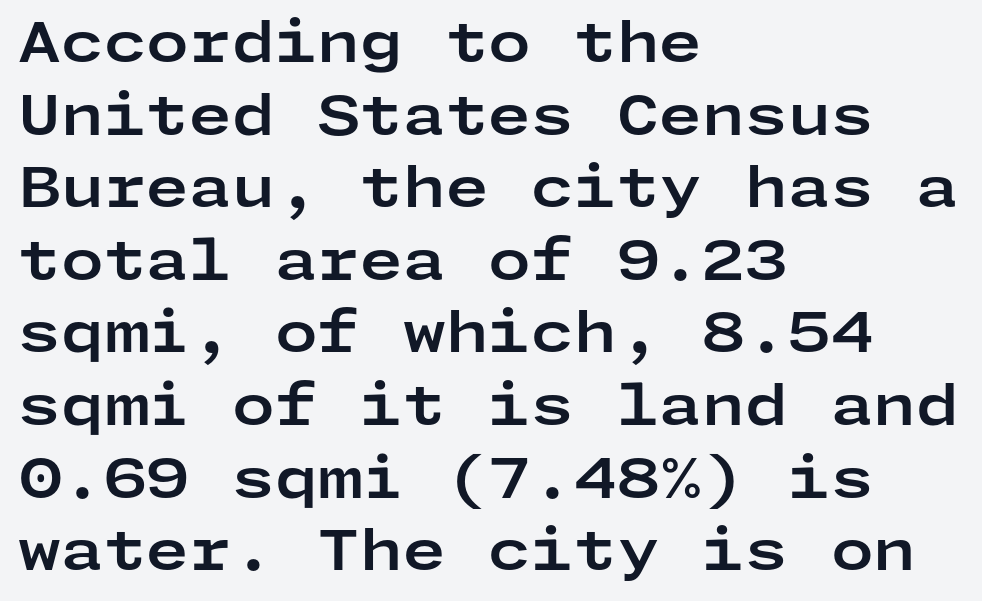
{"serif": "no", "italic": "no", "bold": "yes", "weight": "bold", "width": "wide", "stroke_contrast": "low", "x_height": "medium", "underline": "no", "align": "left", "line_spacing": "normal", "line_spacing_ratio": 1.32, "letter_spacing": "normal", "letter_spacing_em": 0.0, "glyph_px": 55}
